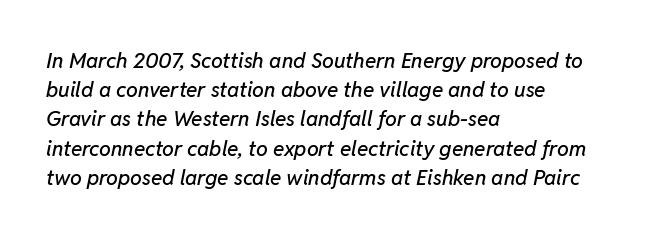
Q: Is the text italic (slanted)? A: Yes, it leans right by about 11 degrees.
Q: Is the text underlined? A: No.
Q: How is the paragraph aligned? A: Left-aligned.
Q: Is the spacing between letters normal or unusually wide? A: Normal.
Q: Is the spacing between lines tight, normal or loose? A: Normal.
